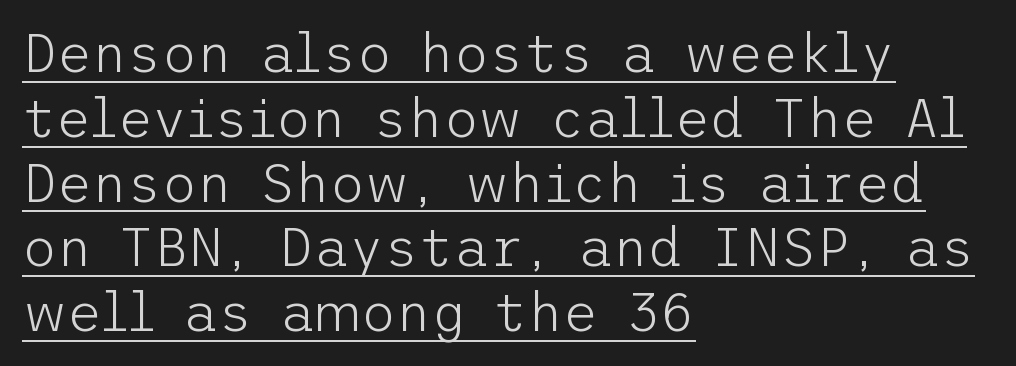
The image shows 54 px light sans-serif type, upright; set left-aligned, line spacing 1.2x, normal letter spacing, underlined; low stroke contrast and a medium x-height.
